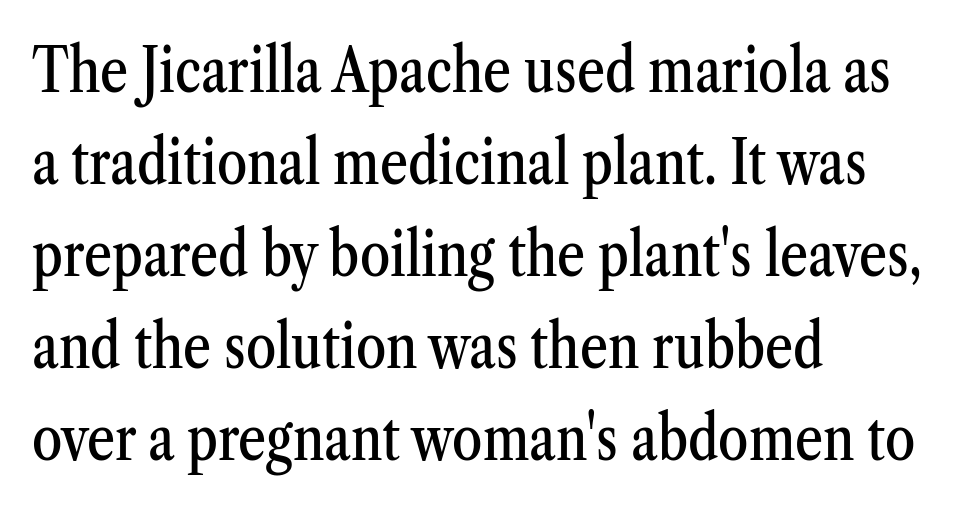
{"serif": "yes", "italic": "no", "width": "condensed", "stroke_contrast": "medium", "x_height": "medium", "monospaced": "no", "underline": "no", "align": "left", "line_spacing": "normal", "line_spacing_ratio": 1.51, "letter_spacing": "normal", "letter_spacing_em": 0.0, "glyph_px": 61}
